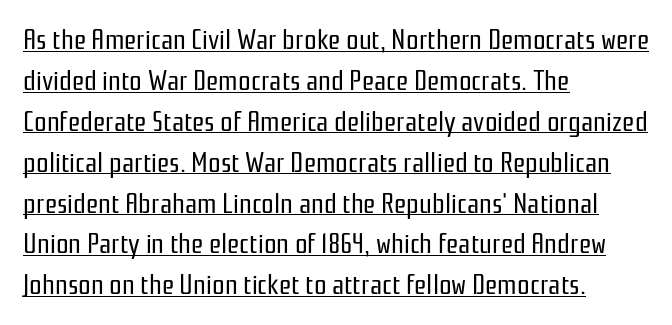
{"serif": "no", "italic": "no", "bold": "no", "weight": "regular", "width": "condensed", "stroke_contrast": "low", "x_height": "medium", "monospaced": "no", "underline": "yes", "align": "left", "line_spacing": "normal", "line_spacing_ratio": 1.46, "letter_spacing": "normal", "letter_spacing_em": 0.0, "glyph_px": 28}
